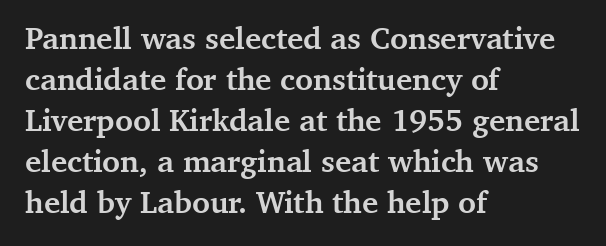
The image shows 31 px semibold serif type, upright; set left-aligned, normal line spacing (1.32x), normal letter spacing, not underlined; medium stroke contrast and a medium x-height.
